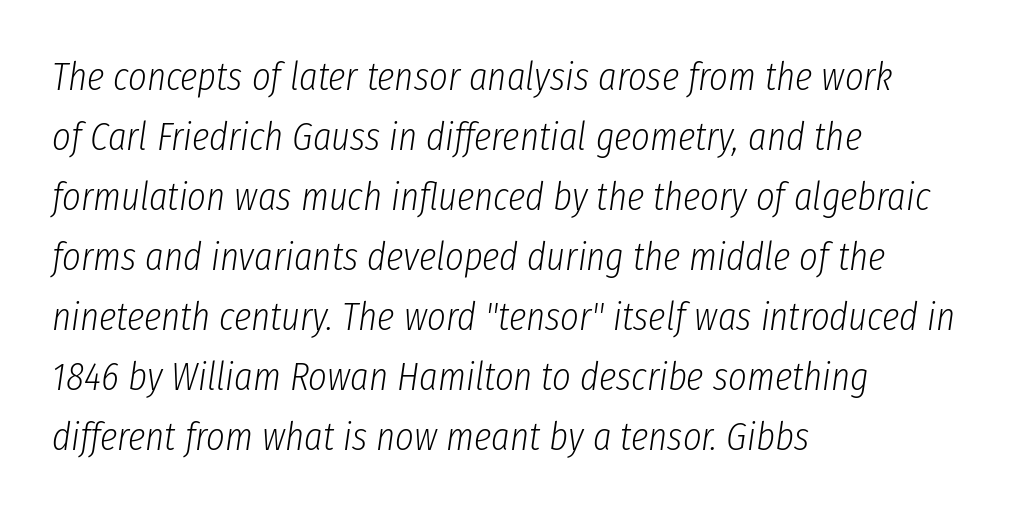
Q: Is the text bold? A: No.
Q: Is the text italic (slanted)? A: Yes, it leans right by about 8 degrees.
Q: Is the text underlined? A: No.
Q: How is the paragraph aligned? A: Left-aligned.
Q: Is the spacing between letters normal or unusually wide? A: Normal.
Q: Is the spacing between lines tight, normal or loose? A: Normal.
Q: Width (condensed, normal, or wide)? A: Condensed.
Q: Stroke contrast? A: Low.
Q: x-height? A: Medium.
Q: Monospaced? A: No.
